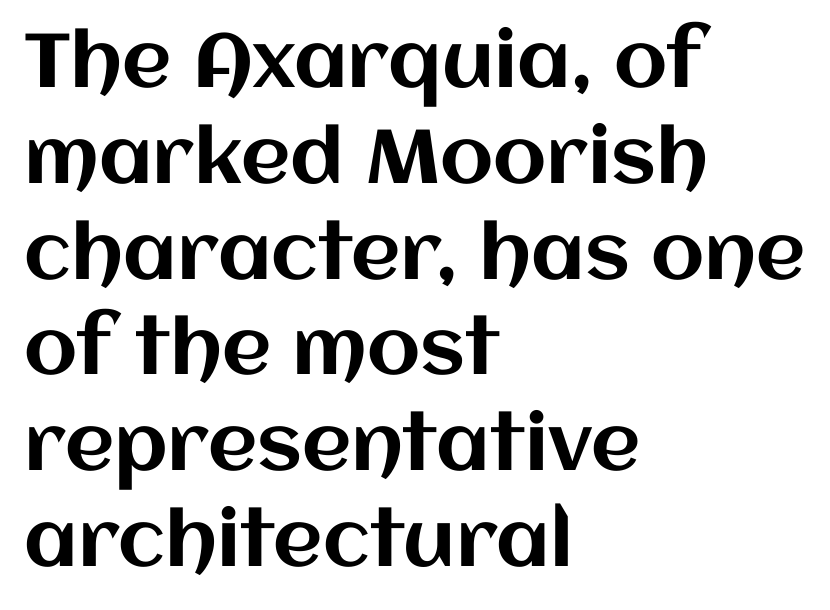
Q: Is the text italic (slanted)? A: No, it is upright.
Q: Is the text underlined? A: No.
Q: How is the paragraph aligned? A: Left-aligned.
Q: Is the spacing between letters normal or unusually wide? A: Normal.
Q: Is the spacing between lines tight, normal or loose? A: Normal.
Q: Width (condensed, normal, or wide)? A: Normal.
Q: Stroke contrast? A: Medium.
Q: x-height? A: Large.
Q: Monospaced? A: No.
